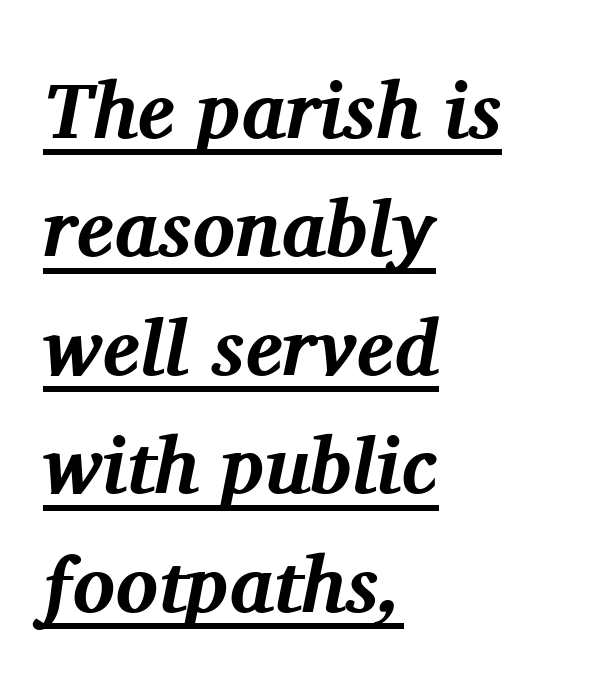
Observe the ordinary spacing: letters are neighbours, not strangers. A normal amount of white space separates one row of letters from the next. Underlined type. A typesetter would mark this as italic. A dark, heavy texture on the line: the type is bold.
